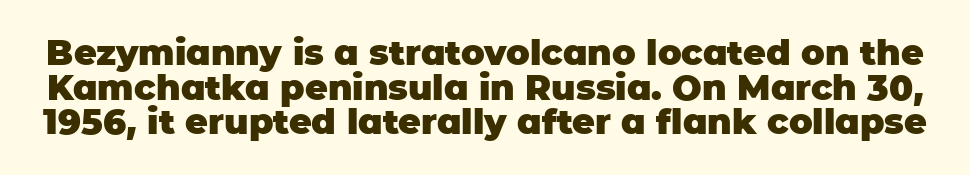
You could not count columns in this text — the font is proportionally spaced. A full-strength bold gives these letters their thick strokes. The strip under each line holds only bare page. The glyphs in this specimen are sans serif. Style check: upright.
